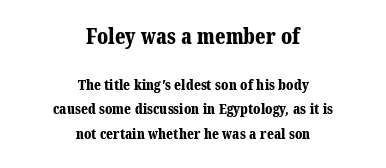
{"bold": "yes", "underline": "no", "align": "center", "line_spacing_ratio": 1.76, "letter_spacing": "normal", "letter_spacing_em": 0.0, "larger_block": "first", "size_ratio": 1.5, "glyph_px": 21}
